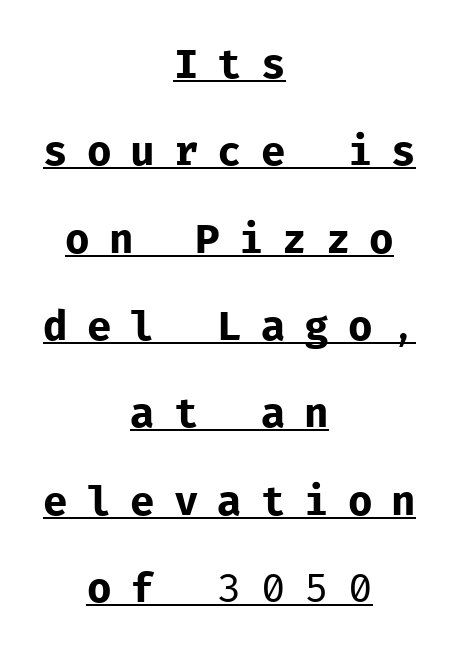
The image shows 41 px regular-weight sans-serif type, upright, monospaced; set centered, loose line spacing (2.13x), unusually wide letter spacing (+0.46 em), underlined; low stroke contrast and a medium x-height.
